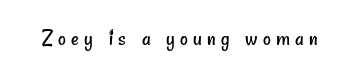
{"bold": "no", "underline": "no", "letter_spacing": "wide", "letter_spacing_em": 0.22, "glyph_px": 24}
